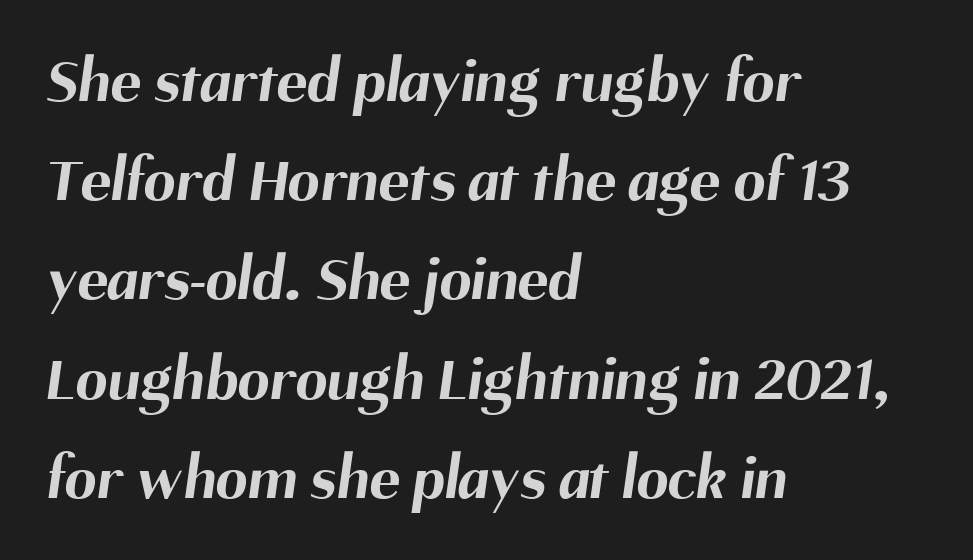
{"serif": "no", "bold": "yes", "weight": "bold", "width": "normal", "stroke_contrast": "medium", "x_height": "medium", "monospaced": "no", "underline": "no", "align": "left", "line_spacing": "normal", "line_spacing_ratio": 1.55, "letter_spacing": "normal", "letter_spacing_em": 0.0, "glyph_px": 64}
